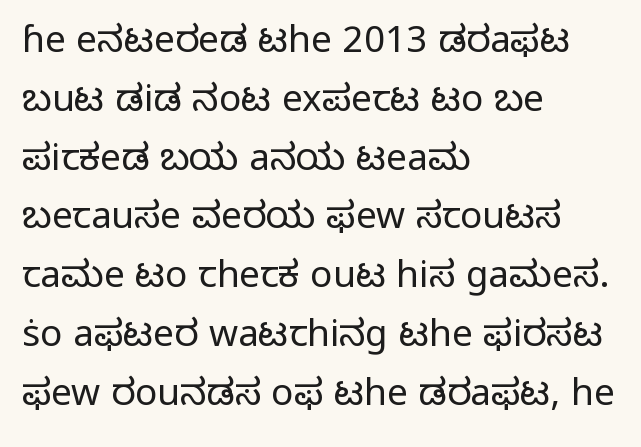
The image shows 37 px light sans-serif type, upright; set left-aligned, normal line spacing (1.59x), normal letter spacing, not underlined; low stroke contrast and a medium x-height.
